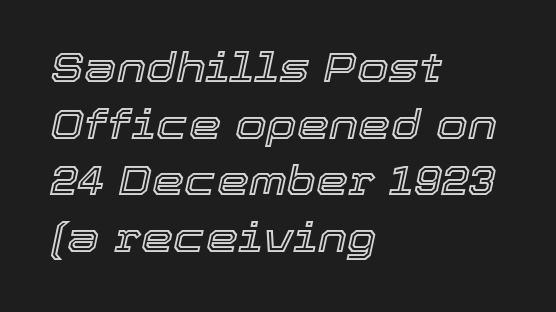
Vertical spacing — default. Honestly, there is no underline to notice here at all. Do the characters align in a grid? No, the font is proportional. The face used here has a pronounced slope to its letters.
